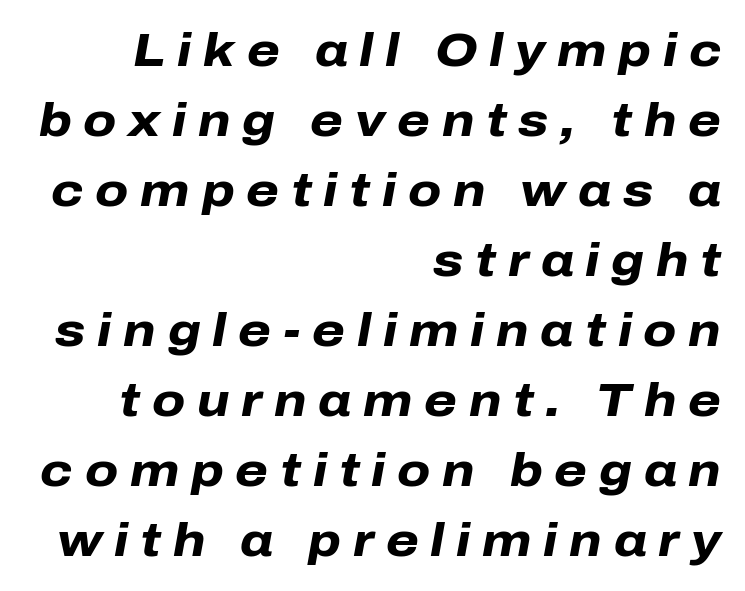
The image shows 47 px heavy type, italic (leaning right); set right-aligned, normal line spacing (1.49x), unusually wide letter spacing (+0.25 em), not underlined; low stroke contrast and a medium x-height.
